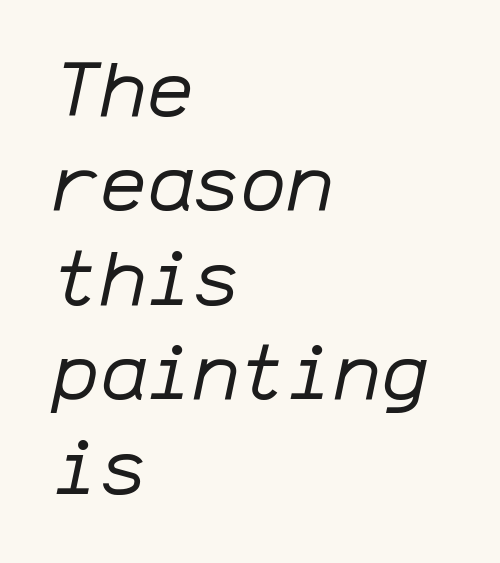
The image shows 78 px regular-weight type, italic (leaning right), monospaced; set left-aligned, line spacing 1.21x, normal letter spacing, not underlined; low stroke contrast and a medium x-height.
